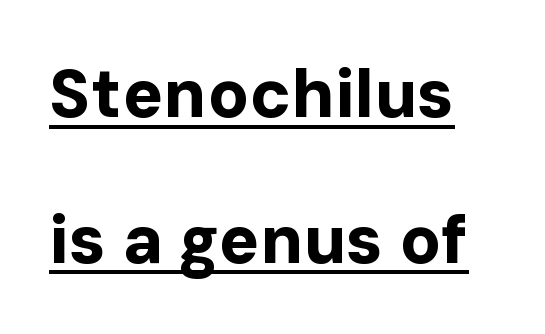
Q: Is the text bold? A: Yes.
Q: Is the text italic (slanted)? A: No, it is upright.
Q: Is the typeface a serif or a sans-serif typeface? A: Sans-serif.
Q: Is the text underlined? A: Yes.
Q: Is the spacing between letters normal or unusually wide? A: Normal.
Q: Is the spacing between lines tight, normal or loose? A: Loose.
Q: Width (condensed, normal, or wide)? A: Normal.
Q: Stroke contrast? A: Low.
Q: x-height? A: Medium.
Q: Monospaced? A: No.
